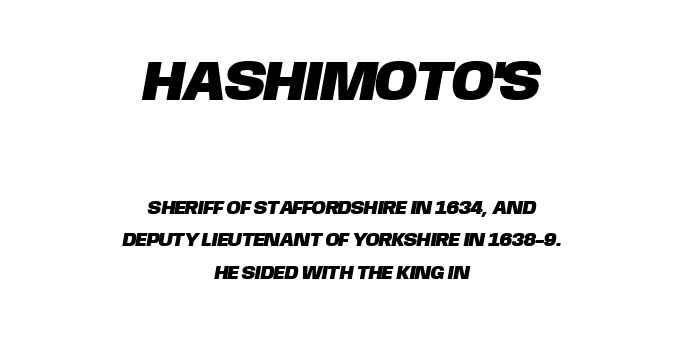
No extra tracking has been applied to these lines. The more generous point size was reserved for the upper chunk. No feet cap the strokes, marking this as sans-serif type. The letters advance in unequal steps, a hallmark of proportional type. The space beneath each line is pristine and unruled. The text block is weighted toward neither margin, spreading evenly from the middle.
